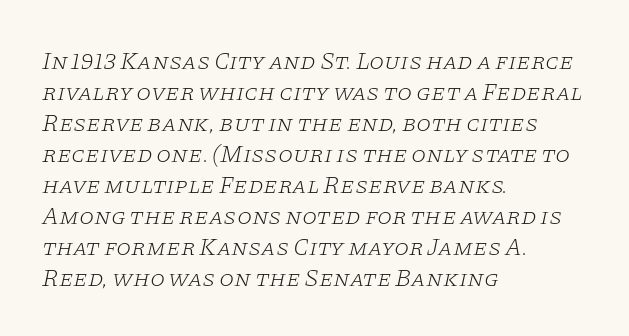
Q: Is the text bold? A: No.
Q: Is the text italic (slanted)? A: Yes, it leans right by about 11 degrees.
Q: Is the text underlined? A: No.
Q: How is the paragraph aligned? A: Left-aligned.
Q: Is the spacing between letters normal or unusually wide? A: Normal.
Q: Is the spacing between lines tight, normal or loose? A: Normal.
